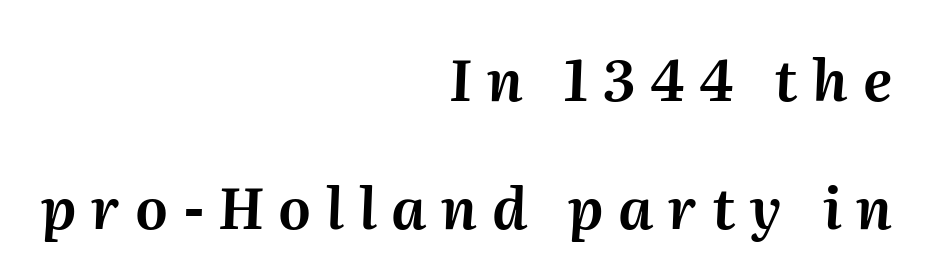
The image shows 57 px text type, italic (leaning right); set right-aligned, loose line spacing (2.24x), unusually wide letter spacing (+0.26 em), not underlined; medium stroke contrast and a medium x-height.
